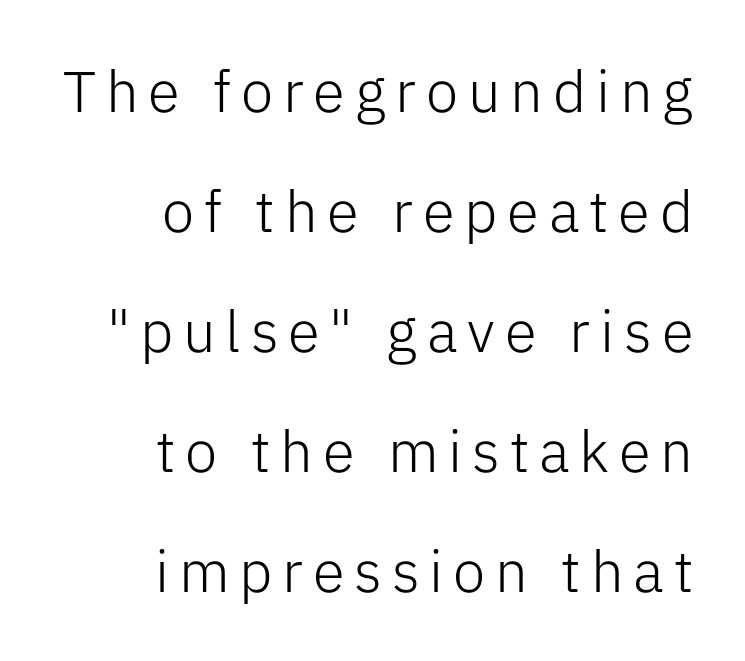
{"serif": "no", "italic": "no", "bold": "no", "weight": "light", "width": "normal", "stroke_contrast": "low", "x_height": "medium", "monospaced": "no", "underline": "no", "align": "right", "line_spacing": "loose", "line_spacing_ratio": 2.07, "glyph_px": 58}
